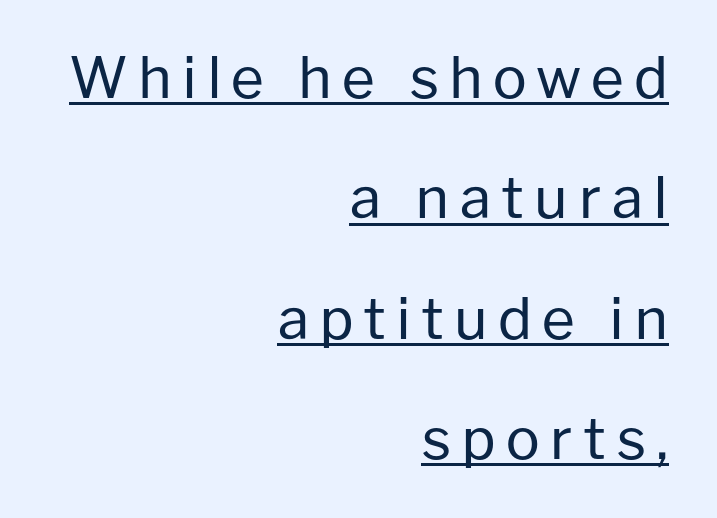
The image shows 57 px regular-weight sans-serif type, upright; set right-aligned, loose line spacing (2.11x), underlined; low stroke contrast and a medium x-height.
